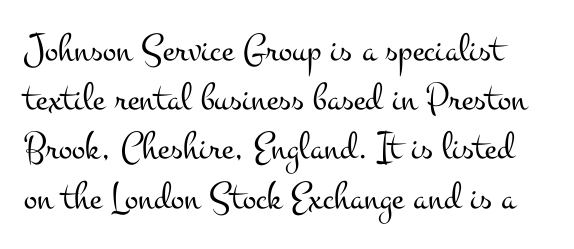
{"serif": "yes", "bold": "no", "weight": "light", "width": "wide", "stroke_contrast": "medium", "x_height": "small", "monospaced": "no", "underline": "no", "line_spacing_ratio": 1.23, "letter_spacing": "normal", "letter_spacing_em": 0.0, "glyph_px": 40}
